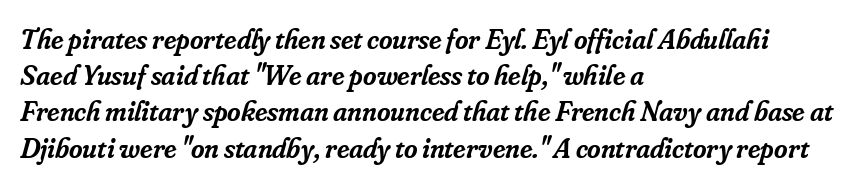
Q: Is the text bold? A: Semi-bold.
Q: Is the text italic (slanted)? A: Yes, it leans right by about 16 degrees.
Q: Is the typeface a serif or a sans-serif typeface? A: Serif.
Q: Is the text underlined? A: No.
Q: How is the paragraph aligned? A: Left-aligned.
Q: Is the spacing between letters normal or unusually wide? A: Normal.
Q: Is the spacing between lines tight, normal or loose? A: Normal.
Q: Width (condensed, normal, or wide)? A: Normal.
Q: Stroke contrast? A: Low.
Q: x-height? A: Small.
Q: Monospaced? A: No.
